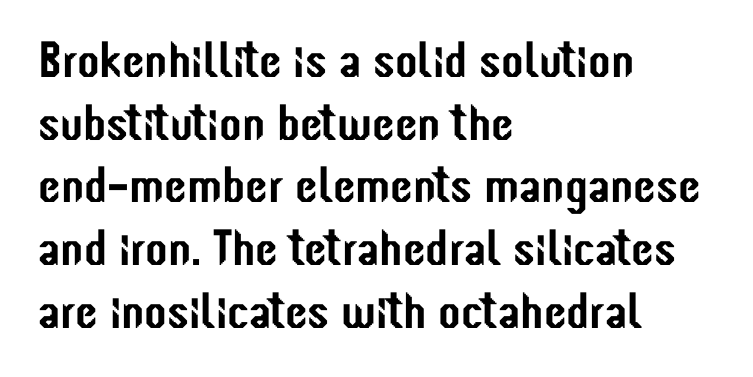
Q: Is the text italic (slanted)? A: No, it is upright.
Q: Is the typeface a serif or a sans-serif typeface? A: Sans-serif.
Q: Is the text underlined? A: No.
Q: How is the paragraph aligned? A: Left-aligned.
Q: Is the spacing between letters normal or unusually wide? A: Normal.
Q: Width (condensed, normal, or wide)? A: Condensed.
Q: Stroke contrast? A: Low.
Q: x-height? A: Medium.
Q: Monospaced? A: No.
